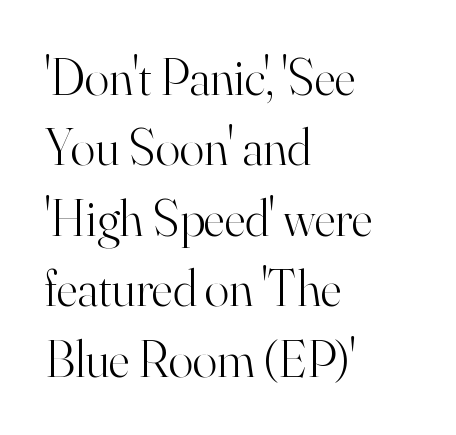
Q: Is the text bold? A: No.
Q: Is the text italic (slanted)? A: No, it is upright.
Q: Is the typeface a serif or a sans-serif typeface? A: Serif.
Q: Is the text underlined? A: No.
Q: How is the paragraph aligned? A: Left-aligned.
Q: Is the spacing between letters normal or unusually wide? A: Normal.
Q: Is the spacing between lines tight, normal or loose? A: Normal.
Q: Width (condensed, normal, or wide)? A: Normal.
Q: Stroke contrast? A: High.
Q: x-height? A: Small.
Q: Monospaced? A: No.
